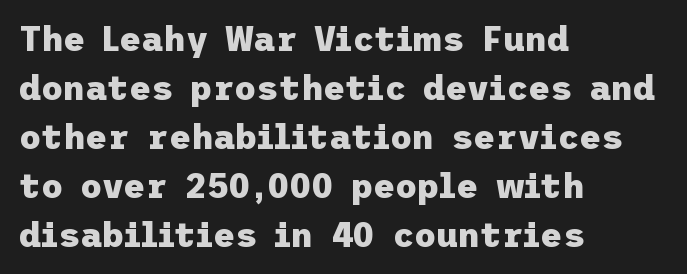
The image shows 34 px heavy sans-serif type, upright; set left-aligned, normal line spacing (1.44x), normal letter spacing, not underlined; low stroke contrast and a medium x-height.
